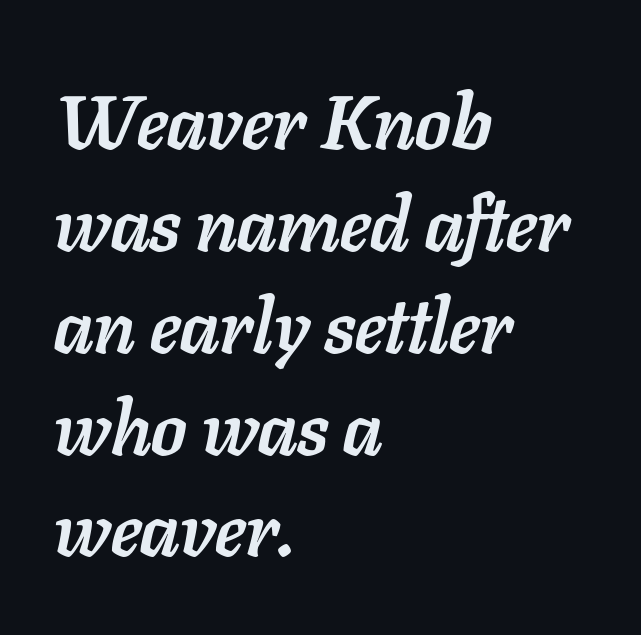
The image shows 76 px semibold type, italic (leaning right); set left-aligned, normal line spacing (1.34x), normal letter spacing, not underlined; low stroke contrast and a medium x-height.
